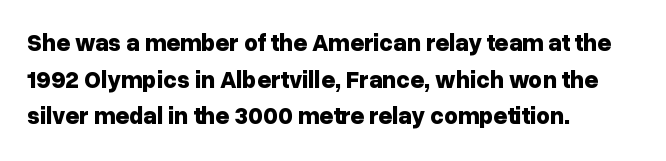
Q: Is the text bold? A: Yes.
Q: Is the text italic (slanted)? A: No, it is upright.
Q: Is the text underlined? A: No.
Q: How is the paragraph aligned? A: Left-aligned.
Q: Is the spacing between letters normal or unusually wide? A: Normal.
Q: Is the spacing between lines tight, normal or loose? A: Normal.
